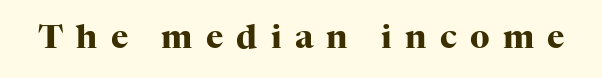
{"serif": "yes", "italic": "no", "bold": "yes", "weight": "heavy", "width": "normal", "stroke_contrast": "high", "x_height": "medium", "monospaced": "no", "underline": "no", "letter_spacing": "wide", "letter_spacing_em": 0.4, "glyph_px": 33}
